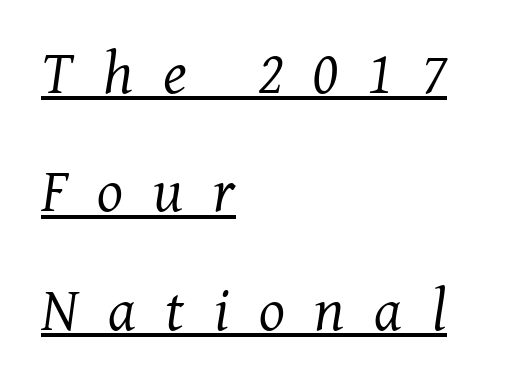
{"serif": "yes", "italic": "yes", "lean": "right", "slant_degrees": 7, "bold": "no", "weight": "regular", "width": "normal", "stroke_contrast": "medium", "x_height": "medium", "monospaced": "no", "underline": "yes", "align": "left", "line_spacing": "loose", "line_spacing_ratio": 1.94, "letter_spacing": "wide", "letter_spacing_em": 0.49, "glyph_px": 61}
